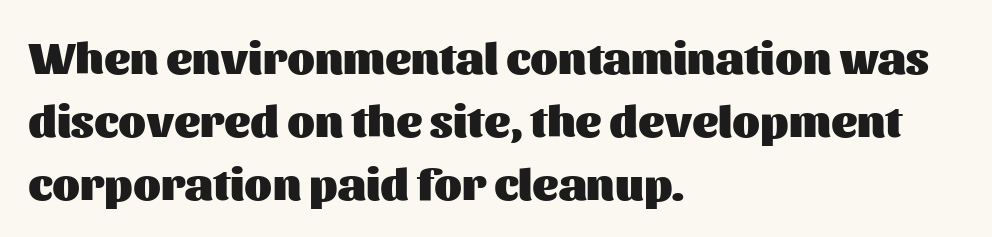
Vertical spacing — default. Italic: no, the glyphs are upright roman. As a designer I'd log this as weight 700, bold. Each word holds together tightly as a unit, with standard inter-letter gaps. Layout note: lines flush left.
